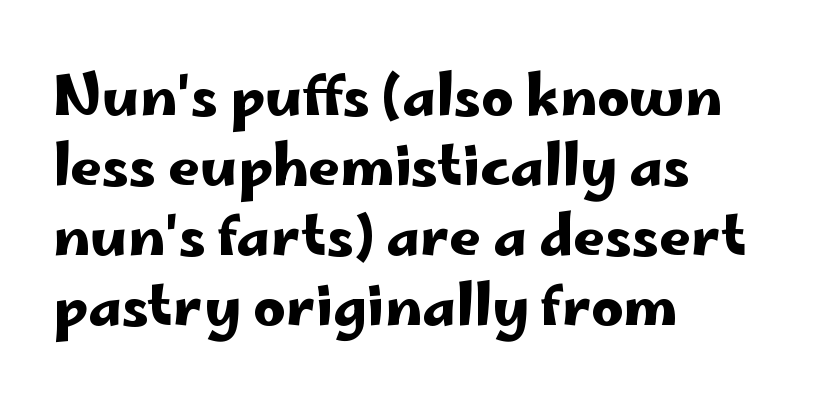
Normally led — the rows are evenly, conventionally spaced. I'd call this a sans setting — the letters go barefoot. Decoration check: the copy has no underline. All the whitespace from short lines collects on the right. The letters advance in unequal steps, a hallmark of proportional type.
